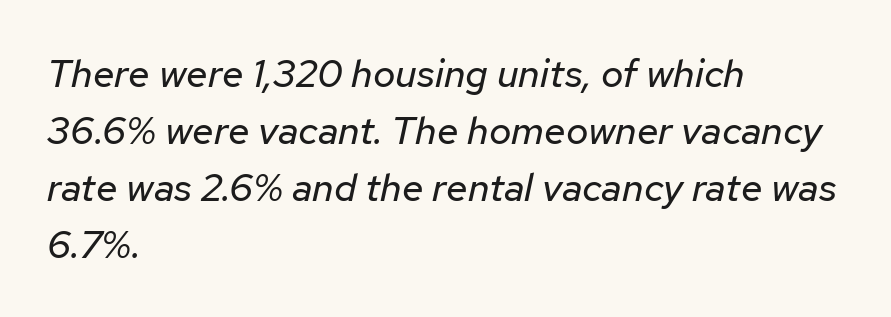
Q: Is the text bold? A: No.
Q: Is the text italic (slanted)? A: Yes, it leans right by about 12 degrees.
Q: Is the text underlined? A: No.
Q: How is the paragraph aligned? A: Left-aligned.
Q: Is the spacing between letters normal or unusually wide? A: Normal.
Q: Is the spacing between lines tight, normal or loose? A: Normal.
Q: Width (condensed, normal, or wide)? A: Normal.
Q: Stroke contrast? A: Low.
Q: x-height? A: Medium.
Q: Monospaced? A: No.
